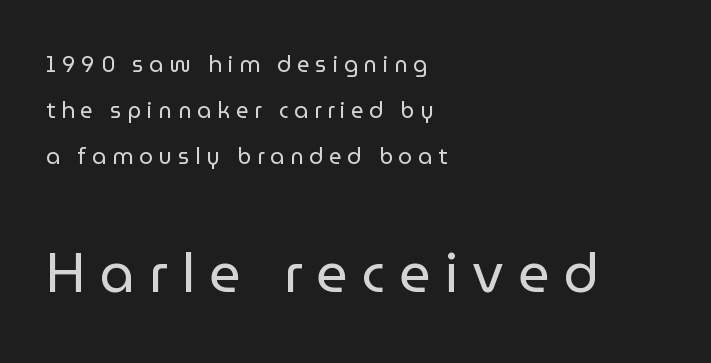
A clean baseline with only descenders dipping below it. The leading is generous, giving the passage an open texture. The rendering anchors every line to the left-hand side. The letters stand straight up with perfectly vertical stems. The font is comparable to plain body text, perhaps lighter. The letters advance in unequal steps, a hallmark of proportional type.
